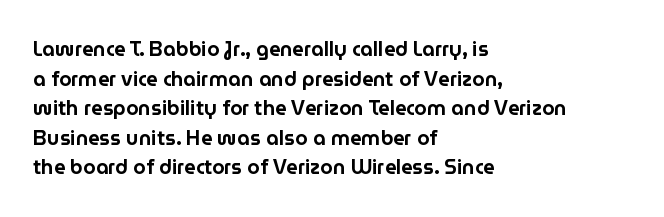
Q: Is the text italic (slanted)? A: No, it is upright.
Q: Is the text underlined? A: No.
Q: How is the paragraph aligned? A: Left-aligned.
Q: Is the spacing between letters normal or unusually wide? A: Normal.
Q: Is the spacing between lines tight, normal or loose? A: Normal.
